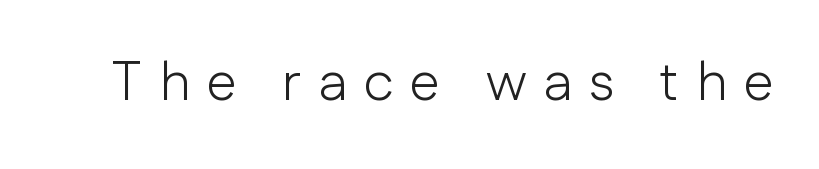
Anything drawn beneath the words? Only blank space. There is plenty of visible air inserted between adjacent glyphs. A light-to-regular cut is what we see here. The typeface chosen for these lines omits serifs. This sample has the flowing, uneven cadence of proportional lettering.
